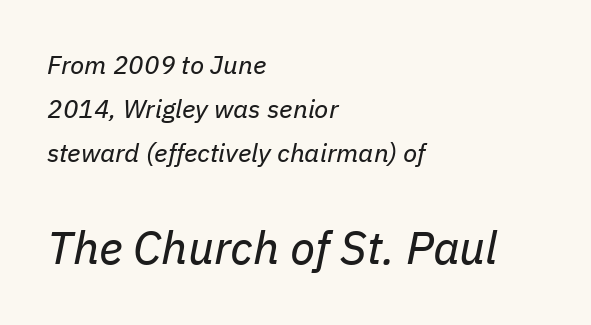
{"italic": "yes", "lean": "right", "slant_degrees": 11, "bold": "no", "weight": "regular", "width": "normal", "stroke_contrast": "low", "x_height": "medium", "monospaced": "no", "underline": "no", "align": "left", "line_spacing": "normal", "line_spacing_ratio": 1.7, "letter_spacing": "normal", "letter_spacing_em": 0.0, "larger_block": "second", "size_ratio": 1.77, "glyph_px": 46}
